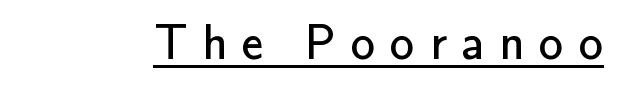
The image shows 49 px regular-weight sans-serif type, upright; set unusually wide letter spacing (+0.3 em), underlined; low stroke contrast and a small x-height.
